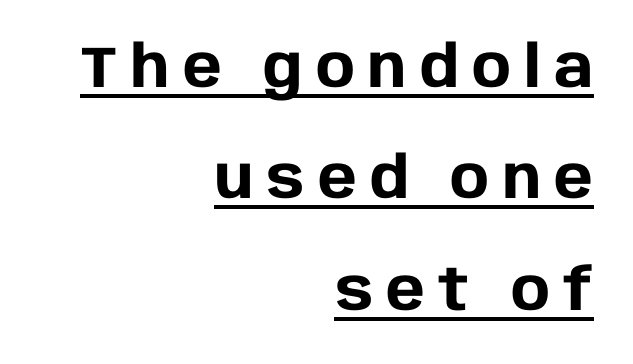
The face used here is a sans, in the tradition of grotesques and geometrics. Ordinary non-slanted type is in use. The tracking reads as deliberately expanded to a designer's eye. The face used here is proportionally spaced, like ordinary book or web type. Baseline-to-baseline distance is far greater than the letter height. Horizontal alignment here is rightward, an uncommon choice for prose.
